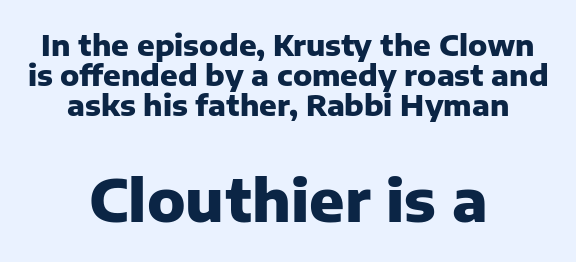
The line texture is even and compact thanks to regular tracking. Summary of weight: heavy, a full bold. The paragraph has two soft edges and a firm central axis. Ordinary non-slanted type is in use.
